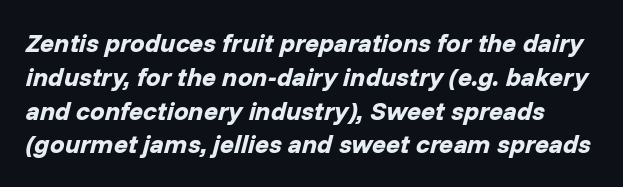
The image shows 26 px bold type, italic (leaning right); set normal line spacing (1.3x), normal letter spacing, not underlined.
